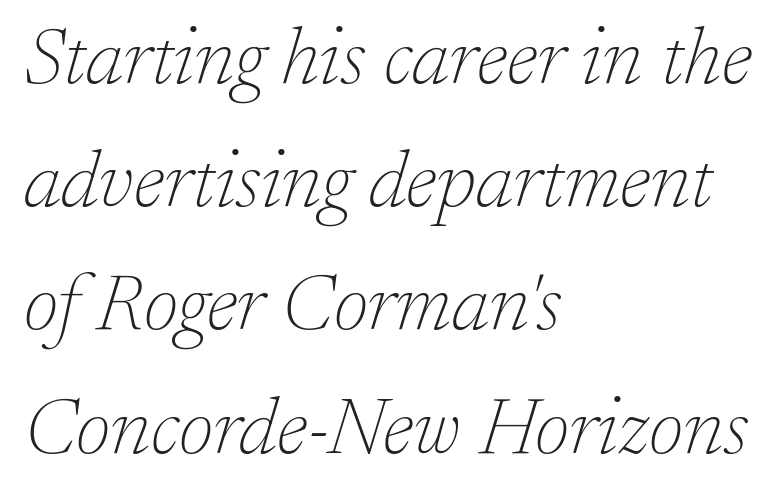
{"serif": "yes", "italic": "yes", "lean": "right", "slant_degrees": 17, "bold": "no", "weight": "thin", "width": "normal", "stroke_contrast": "low", "x_height": "medium", "monospaced": "no", "underline": "no", "align": "left", "line_spacing": "normal", "line_spacing_ratio": 1.56, "letter_spacing": "normal", "letter_spacing_em": 0.0, "glyph_px": 79}
